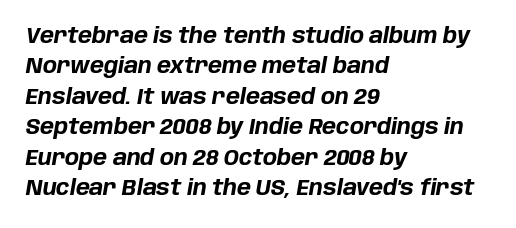
The sample has been set heavy, in full bold. The words here are not underlined. Standard letterfit; no display-style spreading of the glyphs. It's the slanting kind of type.
